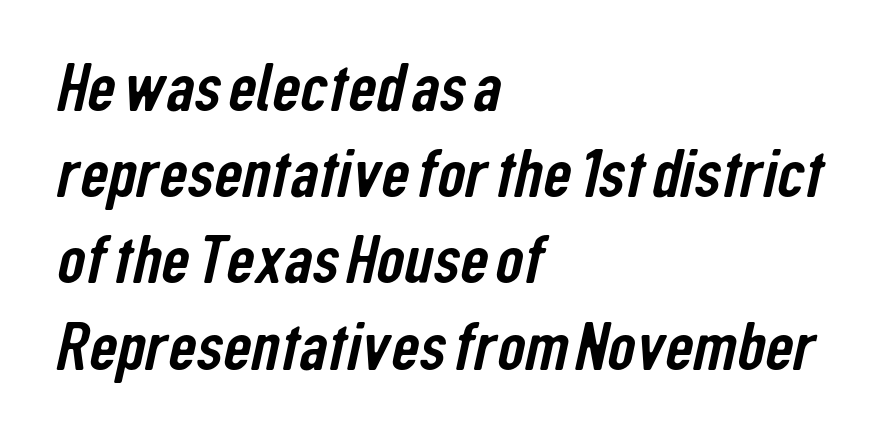
Q: Is the typeface a serif or a sans-serif typeface? A: Sans-serif.
Q: Is the text underlined? A: No.
Q: How is the paragraph aligned? A: Left-aligned.
Q: Is the spacing between letters normal or unusually wide? A: Normal.
Q: Is the spacing between lines tight, normal or loose? A: Normal.
Q: Width (condensed, normal, or wide)? A: Condensed.
Q: Stroke contrast? A: Low.
Q: x-height? A: Medium.
Q: Monospaced? A: No.
